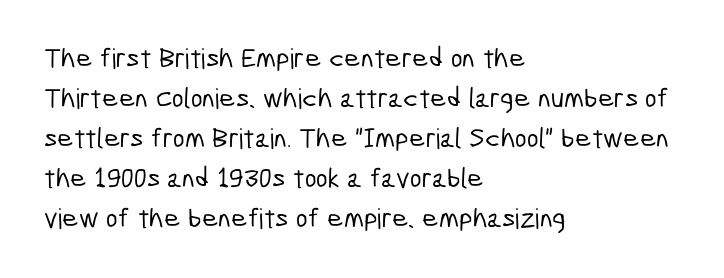
{"serif": "no", "width": "condensed", "stroke_contrast": "low", "x_height": "medium", "monospaced": "no", "underline": "no", "align": "left", "line_spacing": "normal", "line_spacing_ratio": 1.43, "letter_spacing": "normal", "letter_spacing_em": 0.0, "glyph_px": 28}
